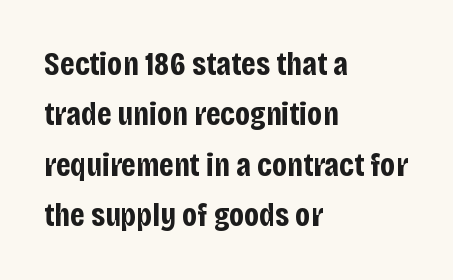
{"serif": "no", "italic": "no", "bold": "yes", "weight": "bold", "width": "condensed", "stroke_contrast": "low", "x_height": "large", "monospaced": "no", "underline": "no", "align": "left", "line_spacing": "normal", "line_spacing_ratio": 1.53, "letter_spacing": "normal", "letter_spacing_em": 0.0, "glyph_px": 33}
